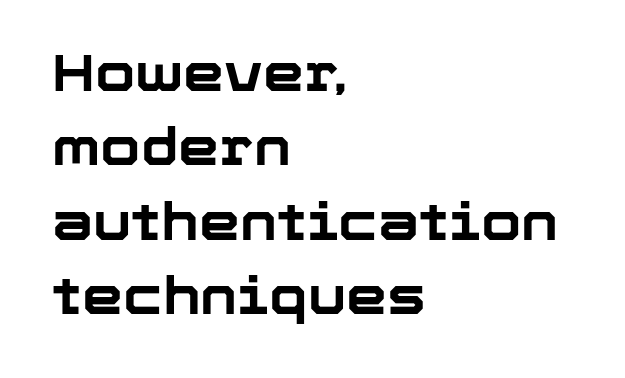
{"serif": "no", "italic": "no", "bold": "yes", "weight": "bold", "width": "normal", "stroke_contrast": "low", "x_height": "medium", "monospaced": "no", "underline": "no", "align": "left", "line_spacing": "normal", "line_spacing_ratio": 1.43, "letter_spacing": "normal", "letter_spacing_em": 0.0, "glyph_px": 52}
